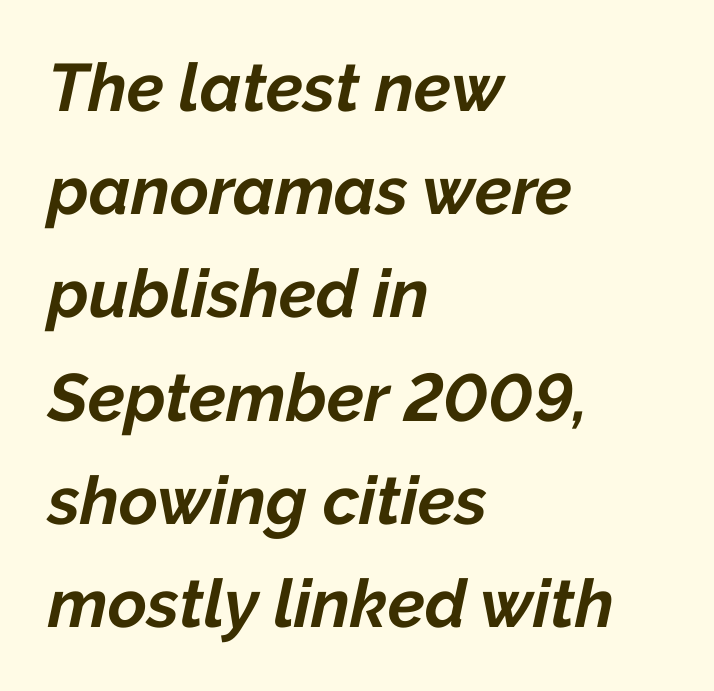
Q: Is the text bold? A: Yes.
Q: Is the text italic (slanted)? A: Yes, it leans right by about 12 degrees.
Q: Is the text underlined? A: No.
Q: How is the paragraph aligned? A: Left-aligned.
Q: Is the spacing between letters normal or unusually wide? A: Normal.
Q: Is the spacing between lines tight, normal or loose? A: Normal.
Q: Width (condensed, normal, or wide)? A: Normal.
Q: Stroke contrast? A: Low.
Q: x-height? A: Medium.
Q: Monospaced? A: No.
